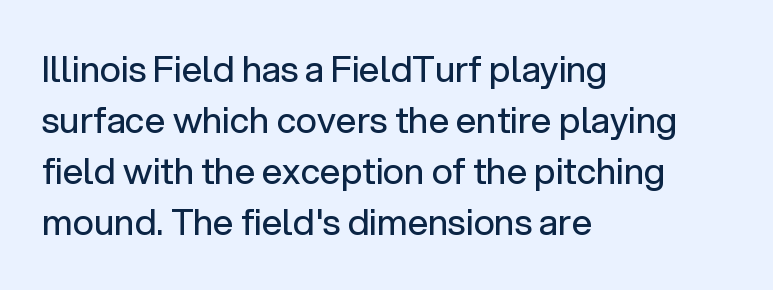
The lettering holds an erect, upright posture throughout. Any mark beneath the type? The region is blank. Does the type have serifs? No, each stem ends abruptly. The setting favours the left margin, as ordinary paragraphs usually do. No extra ink here — the face is not bold. Think of a printed novel: that variable character pitch is what you see here.
